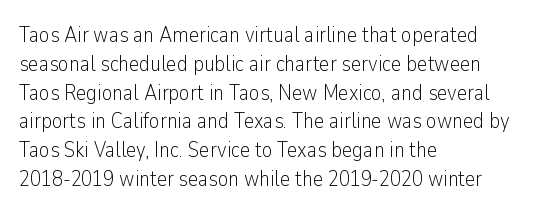
No extra ink here — the face is not bold. The ragged edge is on the right, which tells us the setting is flush left. Decoration check: the copy has no underline. Between one letter and the next there's only the usual sliver of space. No italicization has been applied; the sample stays upright. Successive baselines arrive at the customary interval.
